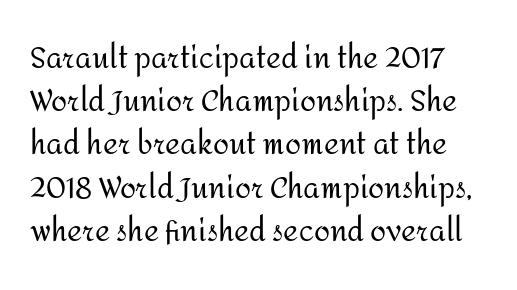
{"serif": "no", "italic": "no", "bold": "no", "weight": "regular", "width": "normal", "stroke_contrast": "medium", "x_height": "medium", "monospaced": "no", "underline": "no", "line_spacing": "normal", "line_spacing_ratio": 1.49, "letter_spacing": "normal", "letter_spacing_em": 0.0, "glyph_px": 29}
